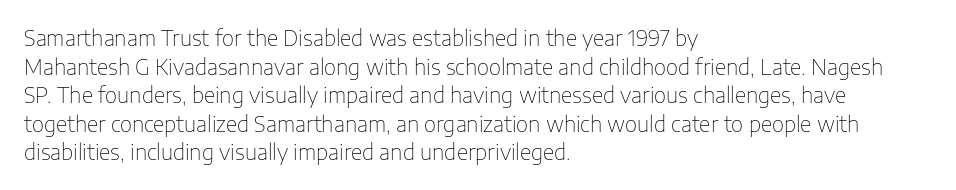
The image shows 21 px text type, upright; set left-aligned, normal line spacing (1.36x), normal letter spacing, not underlined.
